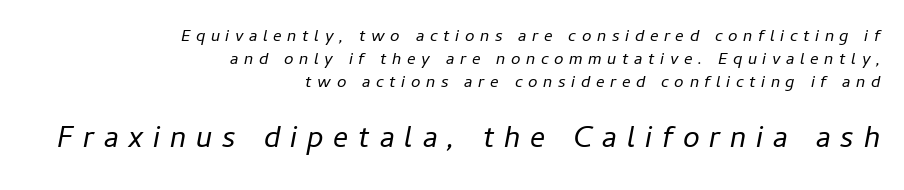
Q: Is the text bold? A: No.
Q: Is the text italic (slanted)? A: Yes, it leans right by about 11 degrees.
Q: Is the text underlined? A: No.
Q: How is the paragraph aligned? A: Right-aligned.
Q: Is the spacing between letters normal or unusually wide? A: Unusually wide.
Q: Is the spacing between lines tight, normal or loose? A: Normal.
Q: Which block of text is set in a larger size, the first (top) or the second (bottom)? A: The second (bottom) one.
Q: Width (condensed, normal, or wide)? A: Normal.
Q: Stroke contrast? A: Low.
Q: x-height? A: Medium.
Q: Monospaced? A: No.
